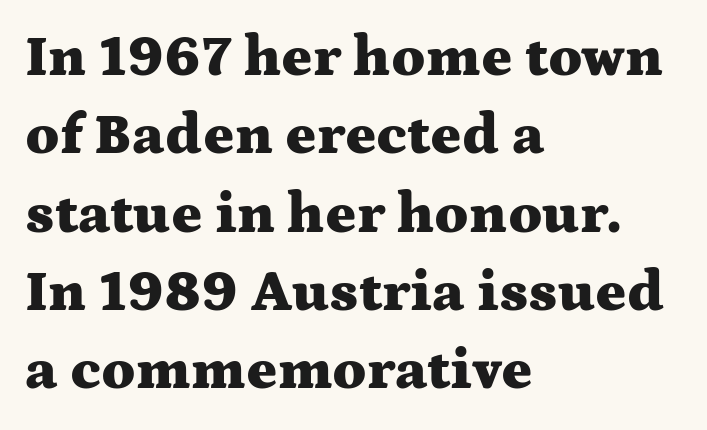
Q: Is the text bold? A: Yes.
Q: Is the text italic (slanted)? A: No, it is upright.
Q: Is the typeface a serif or a sans-serif typeface? A: Serif.
Q: Is the text underlined? A: No.
Q: How is the paragraph aligned? A: Left-aligned.
Q: Is the spacing between letters normal or unusually wide? A: Normal.
Q: Is the spacing between lines tight, normal or loose? A: Normal.
Q: Width (condensed, normal, or wide)? A: Wide.
Q: Stroke contrast? A: Medium.
Q: x-height? A: Medium.
Q: Monospaced? A: No.
